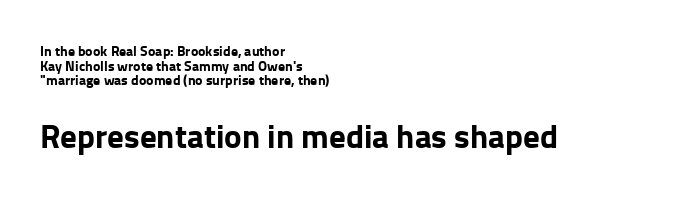
The image shows 33 px bold sans-serif type, upright; set left-aligned, tight line spacing (1.04x), normal letter spacing, not underlined; the second (bottom) block is 2.36x larger; low stroke contrast and a medium x-height.
